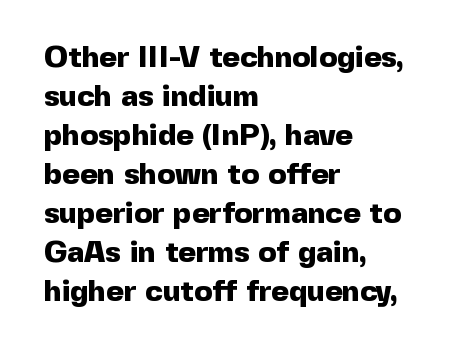
Character widths vary here, with narrow letters taking less room than wide ones. Horizontal alignment here is leftward, the default for most running prose. Italic: no, the glyphs are upright roman. Thick stems and heavy bowls — unmistakably bold. The designer went with a sans here, leaving each stem footless. The letterforms sit shoulder to shoulder at normal distance.
